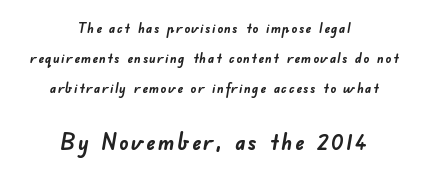
The image shows 23 px bold type; set centered, loose line spacing (2.14x), not underlined; the second (bottom) block is 1.64x larger.
